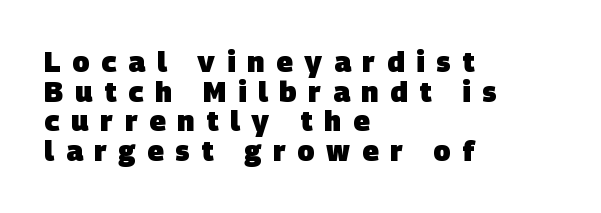
Successive baselines arrive quickly, one right under another. The rendering inserts visible extra space after every character. The rendering uses natural spacing where letterforms have individual widths. The area under the type is left untouched. Serifs: no, the terminals of the letterforms are clean.
